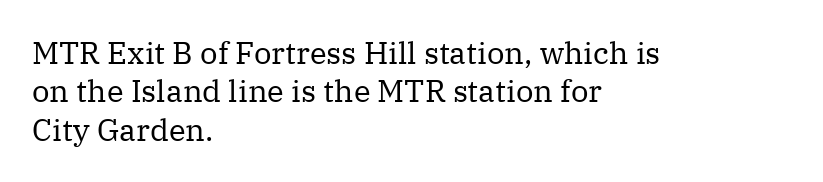
The strip under each line holds only bare page. Spacing between characters is what you'd get straight out of the box. A serif font was chosen for this passage. The rendering uses natural spacing where letterforms have individual widths. Typeset ragged right — the left edge is the straight one. The type sits square on the baseline with zero lean.
